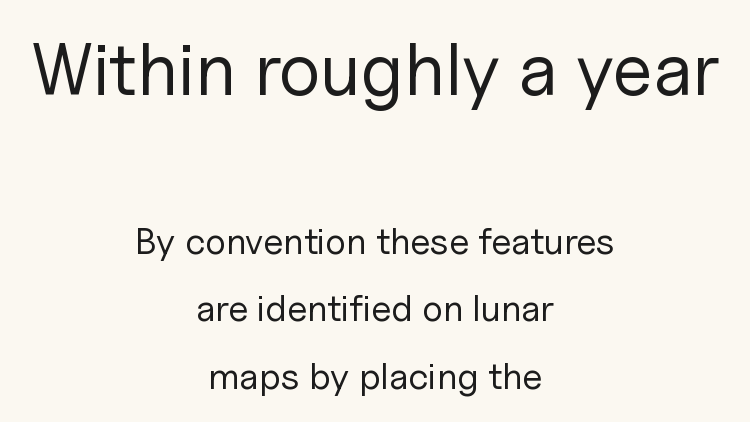
The font family rendered here belongs to the sans-serif group. No extra ink here — the face is not bold. The letters advance in unequal steps, a hallmark of proportional type. The letterforms sit shoulder to shoulder at normal distance. Reading down the block, each line starts at a different indent, mirrored at its end. Just letters on the line, the space beneath them empty.
